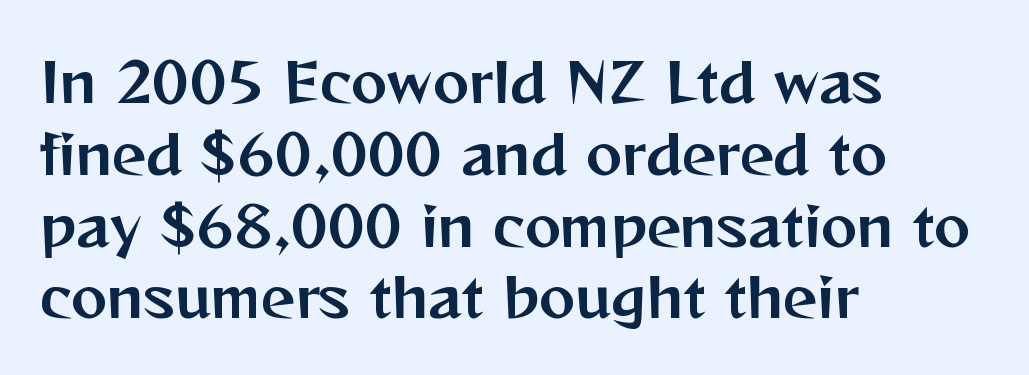
This sample uses a sans-serif face. Vertical strokes here are truly vertical. Line beginnings align vertically; line endings do not. Horizontal bands of white between lines are of average thickness. Proportional: the letters do not fall into vertical columns. Clear beneath every line of the passage.
